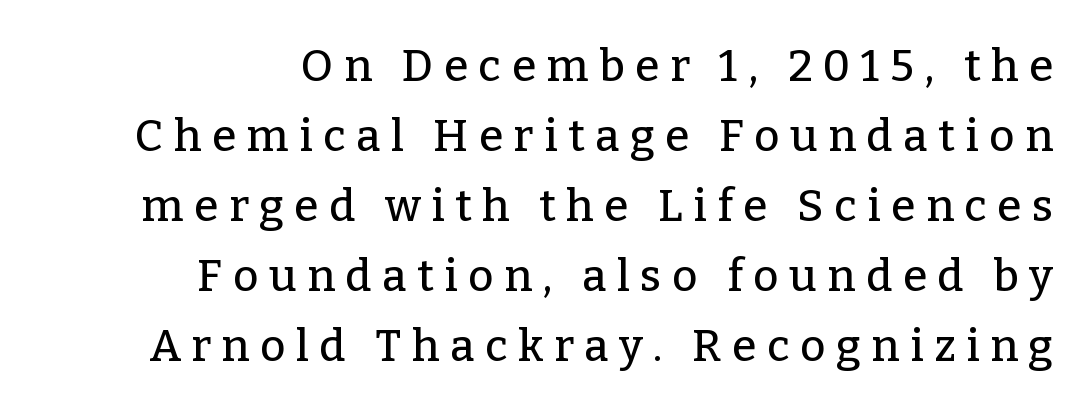
{"serif": "yes", "italic": "no", "width": "normal", "stroke_contrast": "low", "x_height": "medium", "monospaced": "no", "underline": "no", "align": "right", "line_spacing": "normal", "line_spacing_ratio": 1.59, "letter_spacing": "wide", "letter_spacing_em": 0.24, "glyph_px": 44}
